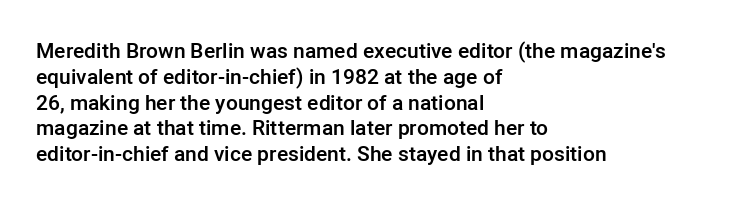
{"italic": "no", "bold": "semi", "underline": "no", "align": "left", "line_spacing_ratio": 1.23, "letter_spacing": "normal", "letter_spacing_em": 0.0, "glyph_px": 21}
